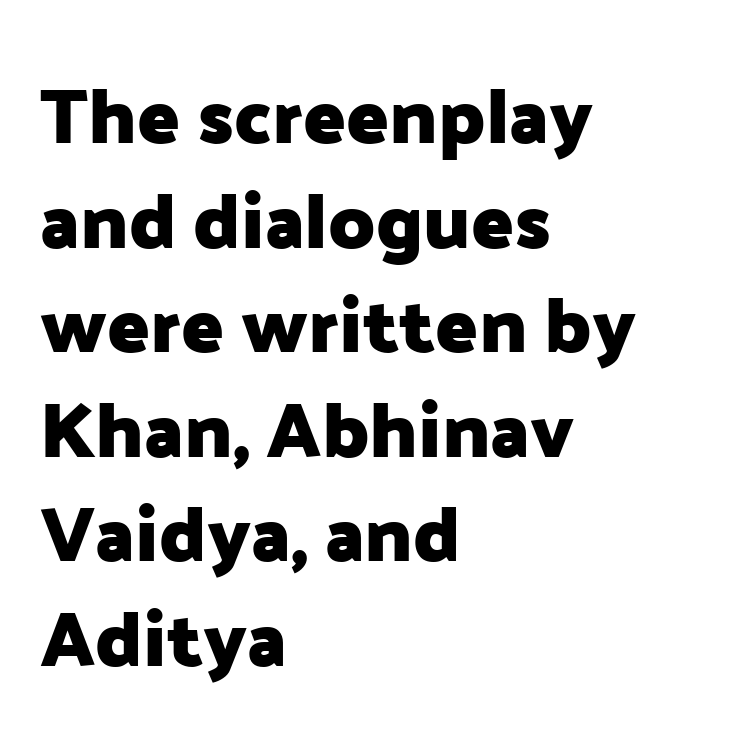
Q: Is the text bold? A: Yes.
Q: Is the text italic (slanted)? A: No, it is upright.
Q: Is the typeface a serif or a sans-serif typeface? A: Sans-serif.
Q: Is the text underlined? A: No.
Q: How is the paragraph aligned? A: Left-aligned.
Q: Is the spacing between letters normal or unusually wide? A: Normal.
Q: Is the spacing between lines tight, normal or loose? A: Normal.
Q: Width (condensed, normal, or wide)? A: Normal.
Q: Stroke contrast? A: Low.
Q: x-height? A: Medium.
Q: Monospaced? A: No.
